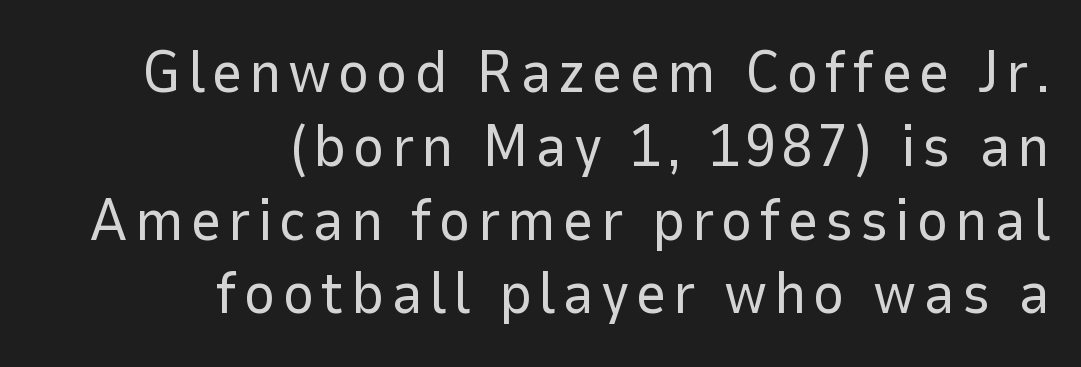
{"serif": "no", "italic": "no", "bold": "no", "weight": "regular", "width": "normal", "stroke_contrast": "low", "x_height": "medium", "monospaced": "no", "underline": "no", "align": "right", "line_spacing_ratio": 1.23, "glyph_px": 60}
